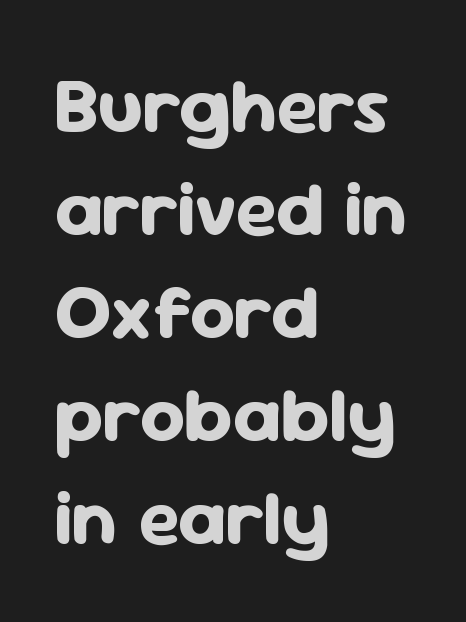
The image shows 78 px bold sans-serif type, upright; set left-aligned, normal line spacing (1.32x), normal letter spacing, not underlined; low stroke contrast and a medium x-height.
